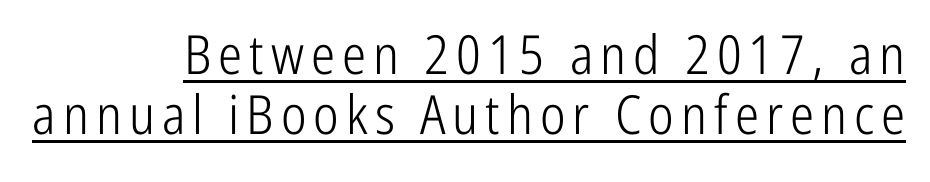
The image shows 54 px light, condensed sans-serif type, upright; set right-aligned, tight line spacing (1.11x), underlined; low stroke contrast and a medium x-height.
